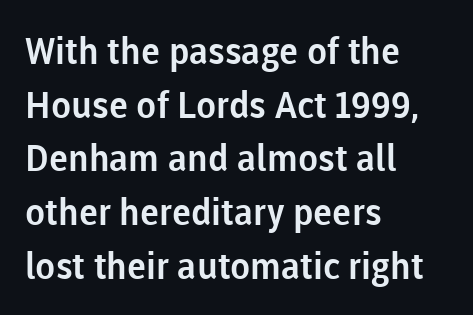
The image shows 37 px sans-serif type, upright; set left-aligned, normal line spacing (1.45x), normal letter spacing, not underlined; low stroke contrast and a medium x-height.
